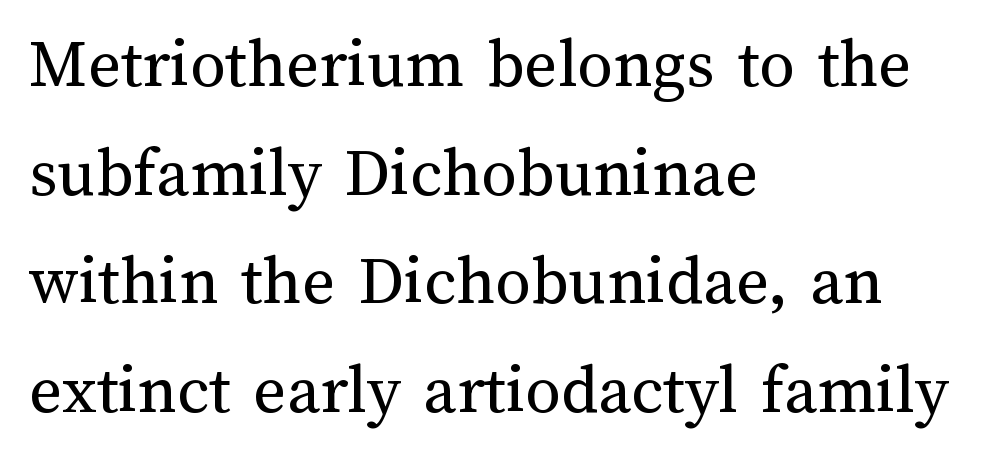
{"italic": "no", "bold": "no", "weight": "regular", "width": "normal", "stroke_contrast": "medium", "x_height": "medium", "monospaced": "no", "underline": "no", "align": "left", "line_spacing": "normal", "line_spacing_ratio": 1.53, "letter_spacing": "normal", "letter_spacing_em": 0.0, "glyph_px": 71}
